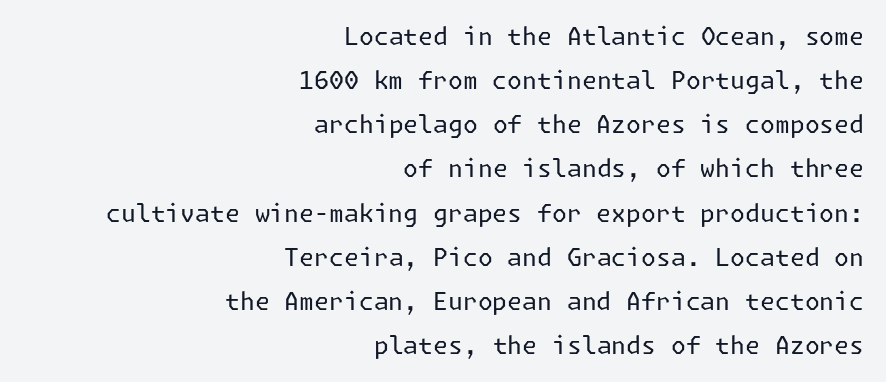
Type without underlining. The type sits square on the baseline with zero lean. The face used here is rendered with its standard letterfit. The letters look calm and open, with moderate or lighter stems.
